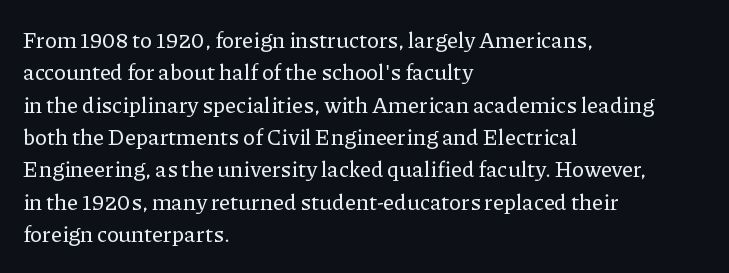
Bare-footed words on every line. The space between consecutive lines is moderate. Caption: standard tracking, unaltered. The lettering holds an erect, upright posture throughout. The text block is weighted toward the left margin, trailing off unevenly rightward.
